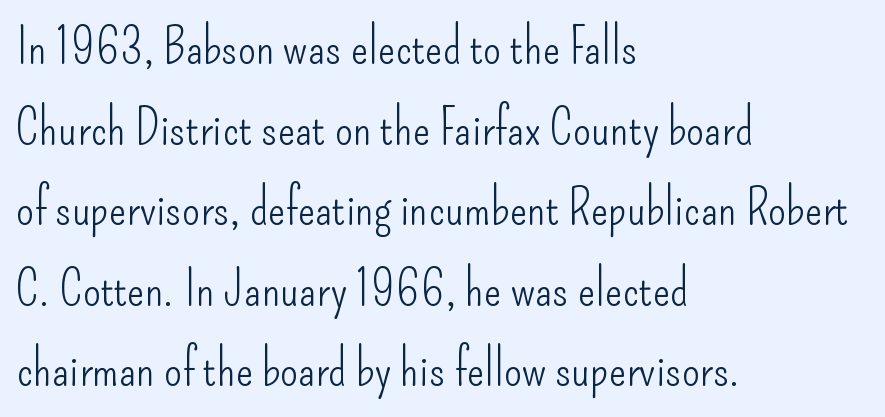
In terms of letterspacing, this is plain default setting. Is this a heavy cut? Hardly; it is regular or lighter. Rows of type keep a routine distance in the vertical direction. Regarding serifs, this sample does without them. The lines in this sample share a left origin and differ only in where they stop. These lines were composed using upright roman letters.
